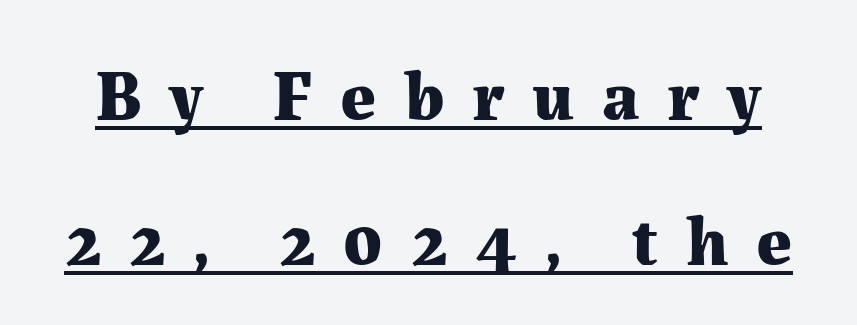
The image shows 71 px bold serif type, upright; set loose line spacing (2.04x), unusually wide letter spacing (+0.39 em), underlined; medium stroke contrast and a medium x-height.
